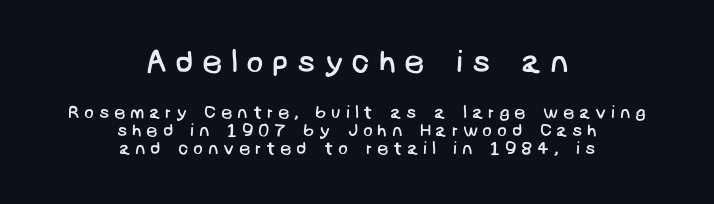
Words appear elongated and porous because spacing is wide. This is sans-serif lettering, the kind often seen on screens and signage. The setting favours the middle, as headings and verse often do. The words here are not underlined. The emphasis by scale lands on block number one, above.
